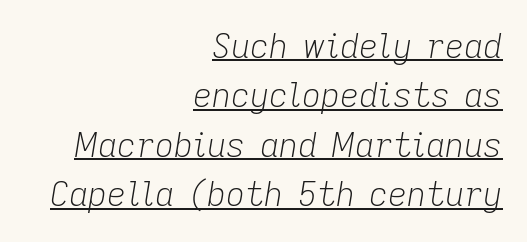
Q: Is the text bold? A: No.
Q: Is the text italic (slanted)? A: Yes, it leans right by about 9 degrees.
Q: Is the text underlined? A: Yes.
Q: How is the paragraph aligned? A: Right-aligned.
Q: Is the spacing between letters normal or unusually wide? A: Normal.
Q: Is the spacing between lines tight, normal or loose? A: Normal.
Q: Width (condensed, normal, or wide)? A: Normal.
Q: Stroke contrast? A: Low.
Q: x-height? A: Medium.
Q: Monospaced? A: No.
